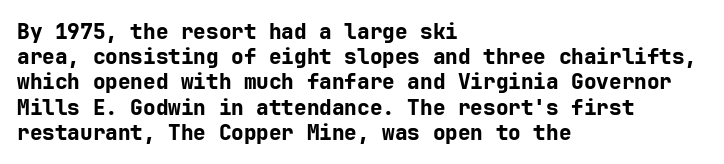
The image shows 21 px bold type, upright; set left-aligned, line spacing 1.2x, normal letter spacing, not underlined.
